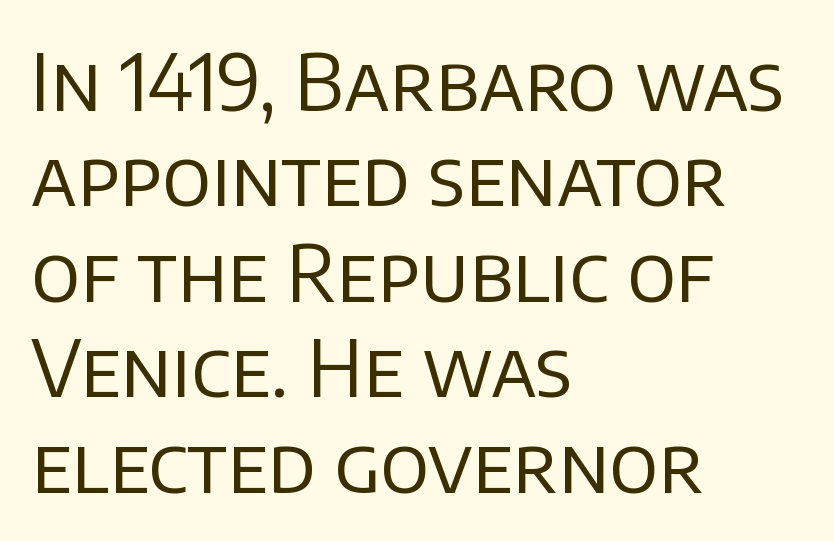
The image shows 77 px regular-weight sans-serif type, upright; set left-aligned, line spacing 1.24x, normal letter spacing, not underlined; low stroke contrast and a large x-height.
